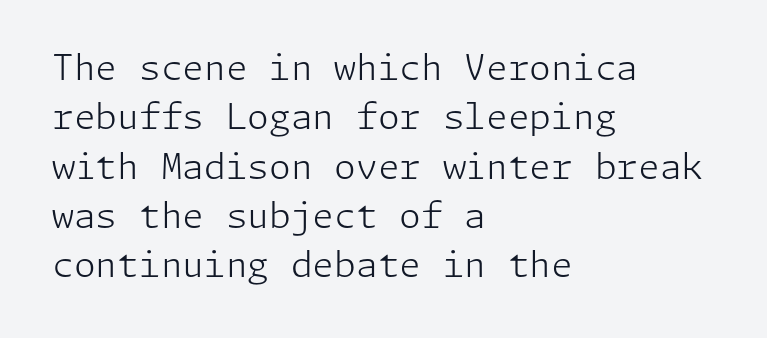
The image shows 35 px light sans-serif type, upright; set left-aligned, normal line spacing (1.41x), normal letter spacing, not underlined; low stroke contrast and a medium x-height.
